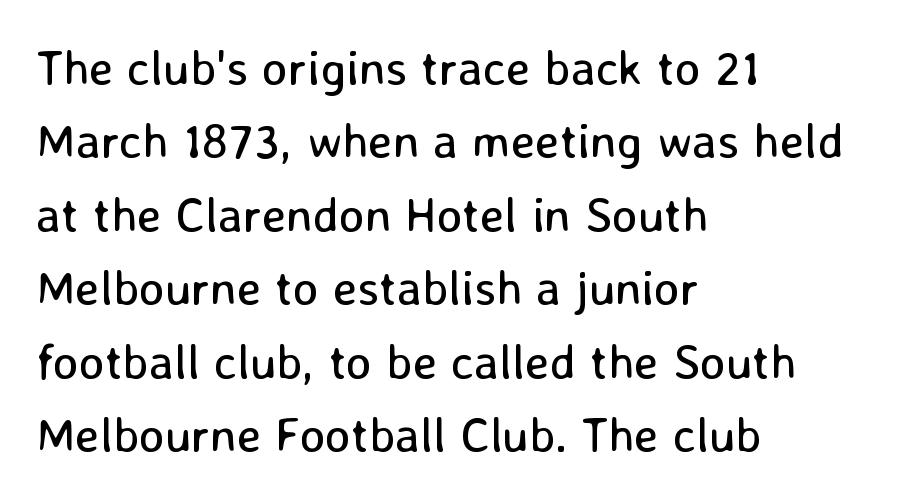
The image shows 49 px regular-weight sans-serif type, upright; set left-aligned, normal line spacing (1.5x), normal letter spacing, not underlined; low stroke contrast and a medium x-height.
